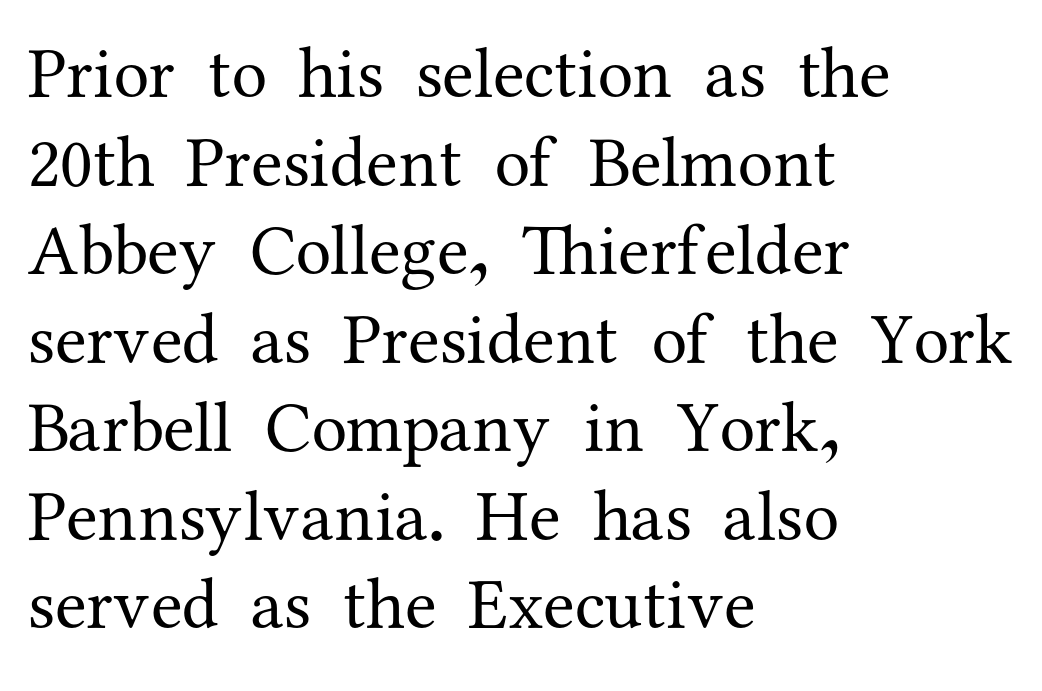
{"serif": "yes", "italic": "no", "bold": "no", "weight": "regular", "width": "normal", "stroke_contrast": "medium", "x_height": "medium", "monospaced": "no", "underline": "no", "align": "left", "line_spacing_ratio": 1.23, "letter_spacing": "normal", "letter_spacing_em": 0.0, "glyph_px": 72}
